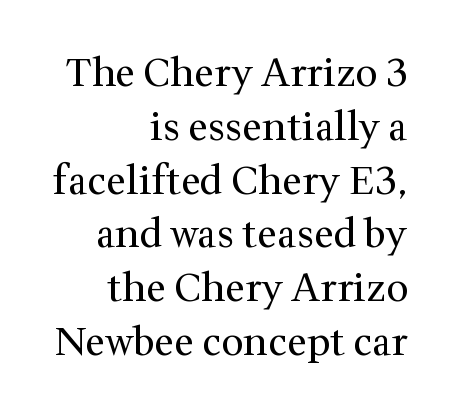
Q: Is the text bold? A: No.
Q: Is the text italic (slanted)? A: No, it is upright.
Q: Is the typeface a serif or a sans-serif typeface? A: Serif.
Q: Is the text underlined? A: No.
Q: How is the paragraph aligned? A: Right-aligned.
Q: Is the spacing between letters normal or unusually wide? A: Normal.
Q: Is the spacing between lines tight, normal or loose? A: Normal.
Q: Width (condensed, normal, or wide)? A: Normal.
Q: Stroke contrast? A: Medium.
Q: x-height? A: Medium.
Q: Monospaced? A: No.
